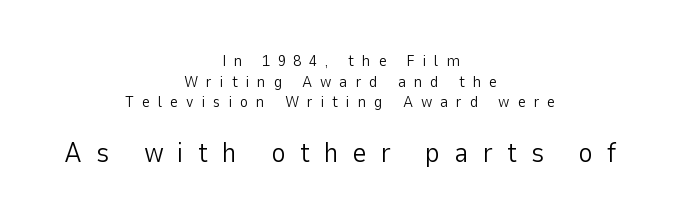
Compared with typical paragraphs, the rows here are spaced about the same. Note: smaller setting up top, larger setting below. Does extra space separate the letters? Yes, quite a lot of it. Quick note: not italic, upright. Varying glyph widths throughout — classic text-font behaviour.
